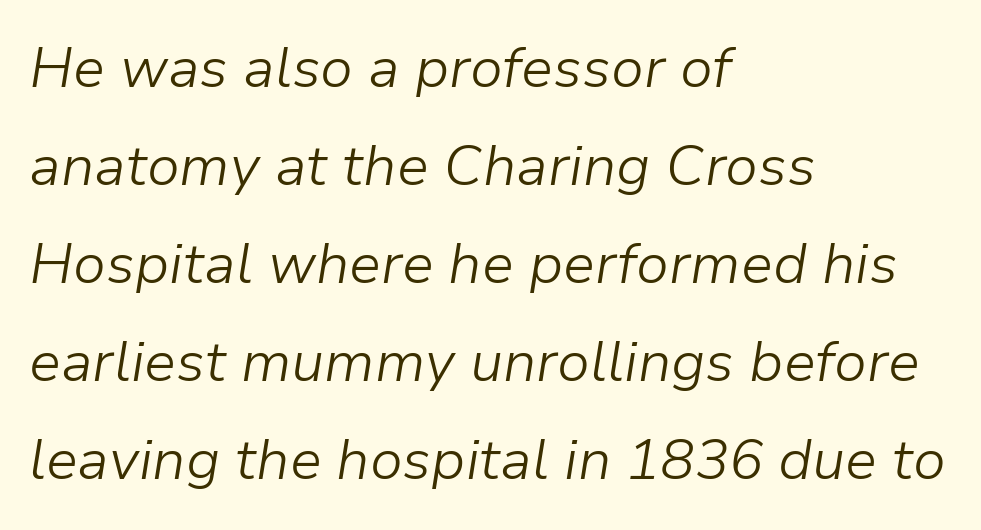
Q: Is the text bold? A: No.
Q: Is the text italic (slanted)? A: Yes, it leans right by about 9 degrees.
Q: Is the text underlined? A: No.
Q: How is the paragraph aligned? A: Left-aligned.
Q: Is the spacing between letters normal or unusually wide? A: Normal.
Q: Width (condensed, normal, or wide)? A: Normal.
Q: Stroke contrast? A: Low.
Q: x-height? A: Medium.
Q: Monospaced? A: No.
